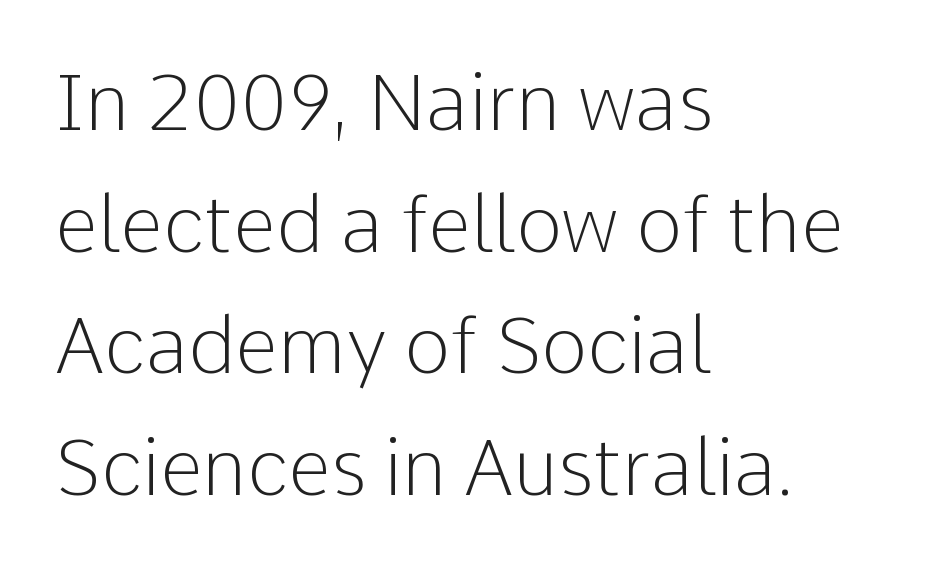
{"serif": "no", "italic": "no", "bold": "no", "weight": "light", "width": "normal", "stroke_contrast": "low", "x_height": "medium", "monospaced": "no", "underline": "no", "align": "left", "line_spacing": "normal", "line_spacing_ratio": 1.56, "letter_spacing": "normal", "letter_spacing_em": 0.0, "glyph_px": 78}
